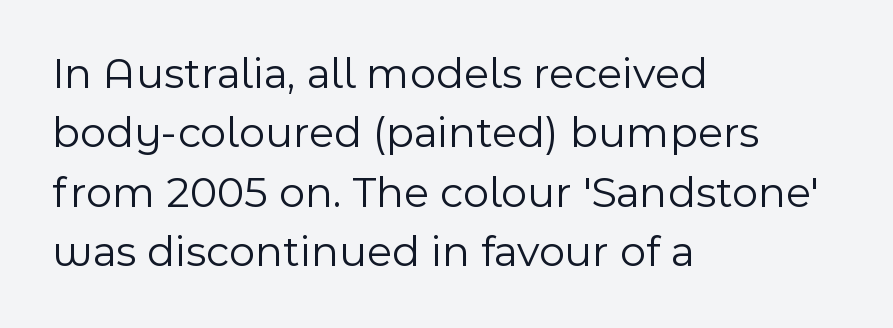
The image shows 45 px light sans-serif type, upright; set left-aligned, normal line spacing (1.32x), normal letter spacing, not underlined; a medium x-height.
